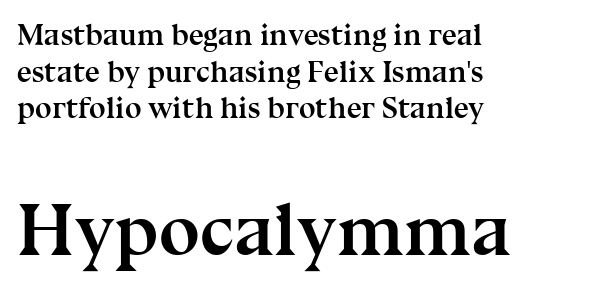
The image shows 74 px semibold serif type, upright; set left-aligned, line spacing 1.22x, normal letter spacing, not underlined; the second (bottom) block is 2.47x larger; medium stroke contrast and a medium x-height.
